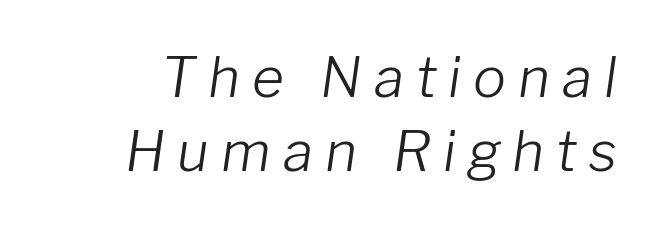
Q: Is the text bold? A: No.
Q: Is the text italic (slanted)? A: Yes, it leans right by about 8 degrees.
Q: Is the text underlined? A: No.
Q: Is the spacing between letters normal or unusually wide? A: Unusually wide.
Q: Is the spacing between lines tight, normal or loose? A: Normal.
Q: Width (condensed, normal, or wide)? A: Normal.
Q: Stroke contrast? A: Low.
Q: x-height? A: Medium.
Q: Monospaced? A: No.
